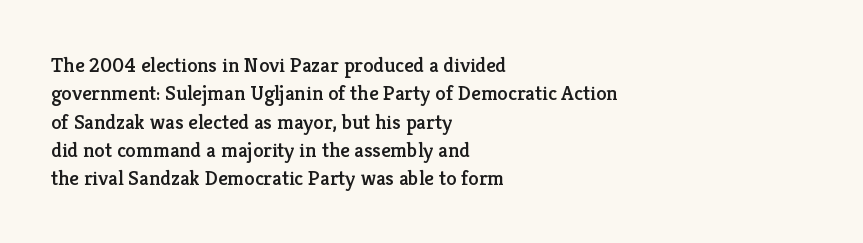
The image shows 21 px text type, upright; set left-aligned, normal line spacing (1.35x), normal letter spacing, not underlined.
